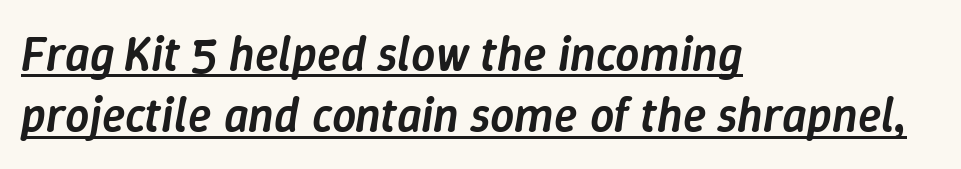
Q: Is the text bold? A: Semi-bold.
Q: Is the text italic (slanted)? A: Yes, it leans right by about 9 degrees.
Q: Is the text underlined? A: Yes.
Q: How is the paragraph aligned? A: Left-aligned.
Q: Is the spacing between letters normal or unusually wide? A: Normal.
Q: Is the spacing between lines tight, normal or loose? A: Normal.
Q: Width (condensed, normal, or wide)? A: Normal.
Q: Stroke contrast? A: Low.
Q: x-height? A: Medium.
Q: Monospaced? A: No.
